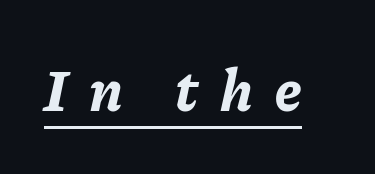
Q: Is the text bold? A: Yes.
Q: Is the text italic (slanted)? A: Yes, it leans right by about 11 degrees.
Q: Is the text underlined? A: Yes.
Q: Is the spacing between letters normal or unusually wide? A: Unusually wide.
Q: Width (condensed, normal, or wide)? A: Normal.
Q: Stroke contrast? A: Low.
Q: x-height? A: Medium.
Q: Monospaced? A: No.
